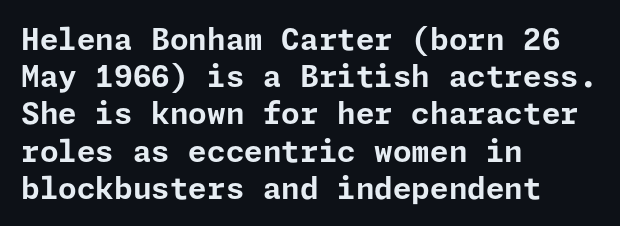
The image shows 30 px bold sans-serif type, upright; set left-aligned, line spacing 1.24x, normal letter spacing, not underlined; low stroke contrast and a medium x-height.
